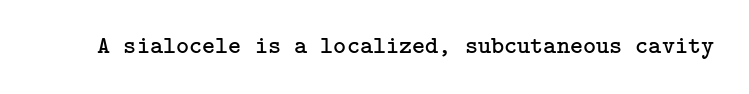
{"italic": "no", "bold": "no", "underline": "no", "letter_spacing": "normal", "letter_spacing_em": 0.0, "glyph_px": 25}
